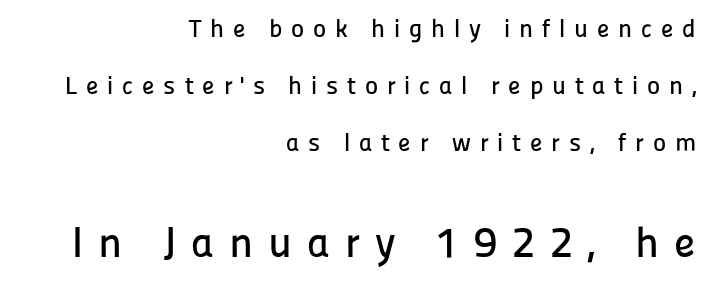
Look at the tracking — it's clearly loosened, letters drifting apart. Is this a sans? Yes — the strokes have no serifs. Any mark beneath the type? The region is blank. This sample has the flowing, uneven cadence of proportional lettering.
